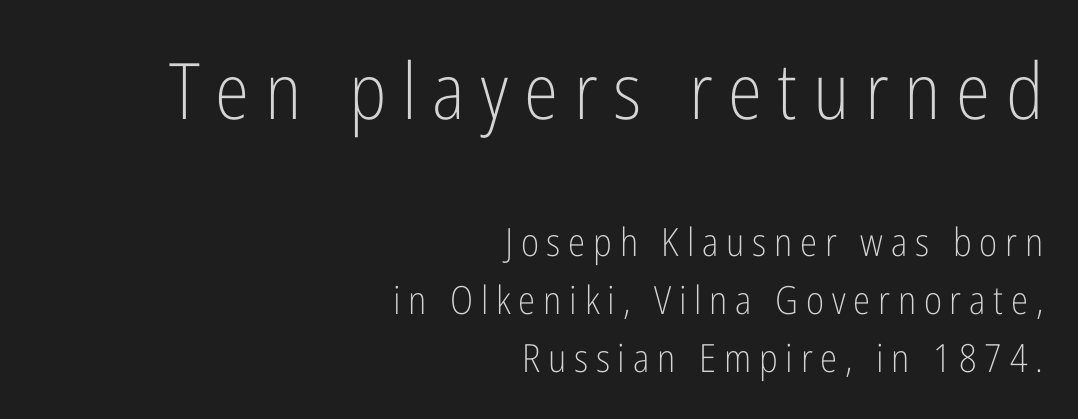
{"serif": "no", "italic": "no", "bold": "no", "weight": "light", "width": "condensed", "stroke_contrast": "low", "x_height": "medium", "monospaced": "no", "underline": "no", "align": "right", "line_spacing": "normal", "line_spacing_ratio": 1.49, "letter_spacing": "wide", "letter_spacing_em": 0.2, "larger_block": "first", "size_ratio": 2.0, "glyph_px": 78}
